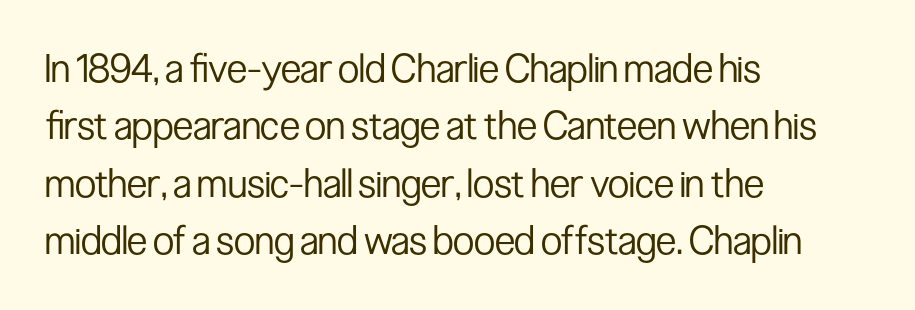
The image shows 39 px regular-weight, condensed sans-serif type, upright; set left-aligned, normal line spacing (1.47x), normal letter spacing, not underlined; low stroke contrast and a medium x-height.
